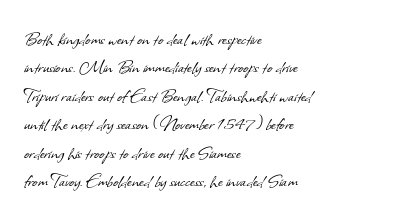
Q: Is the text bold? A: No.
Q: Is the text underlined? A: No.
Q: How is the paragraph aligned? A: Left-aligned.
Q: Is the spacing between letters normal or unusually wide? A: Normal.
Q: Is the spacing between lines tight, normal or loose? A: Normal.
